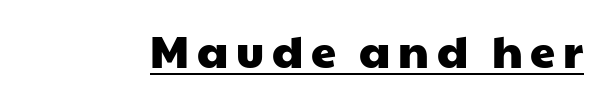
The image shows 45 px wide sans-serif type; set underlined; low stroke contrast and a medium x-height.
